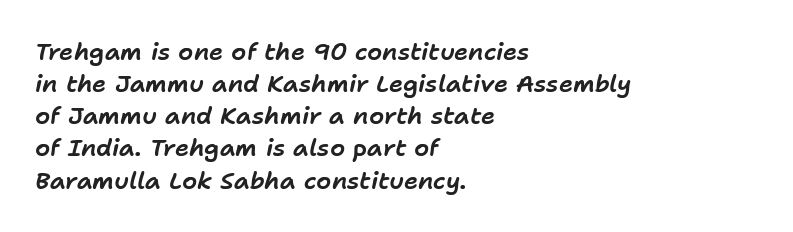
Short note: letters normally spaced. Successive baselines arrive at the customary interval. Just letters on the line, the space beneath them empty. There's an unmistakable incline to the writing here. Horizontal alignment here is leftward, the default for most running prose.
